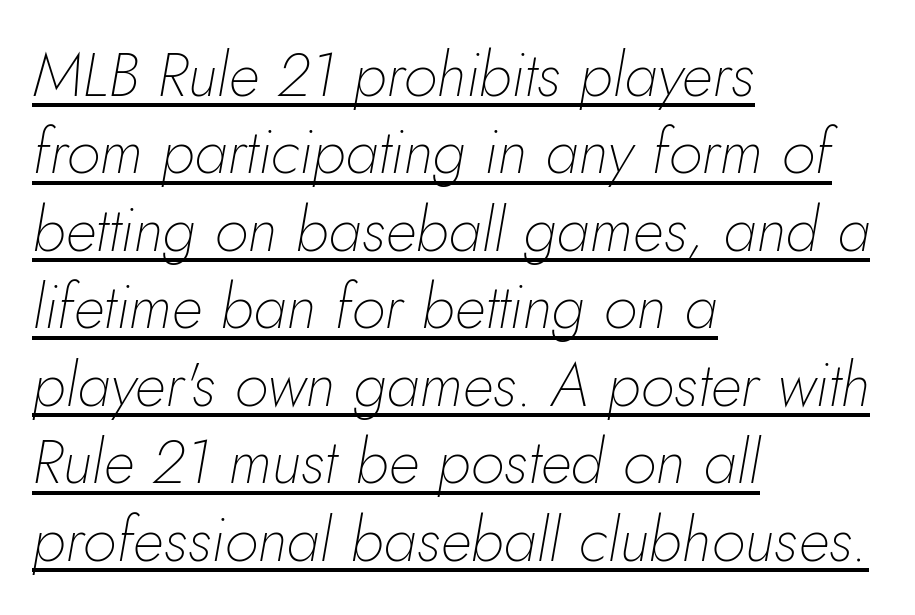
Q: Is the text bold? A: No.
Q: Is the text italic (slanted)? A: Yes, it leans right by about 10 degrees.
Q: Is the text underlined? A: Yes.
Q: How is the paragraph aligned? A: Left-aligned.
Q: Is the spacing between letters normal or unusually wide? A: Normal.
Q: Is the spacing between lines tight, normal or loose? A: Normal.
Q: Width (condensed, normal, or wide)? A: Normal.
Q: Stroke contrast? A: Low.
Q: x-height? A: Small.
Q: Monospaced? A: No.
